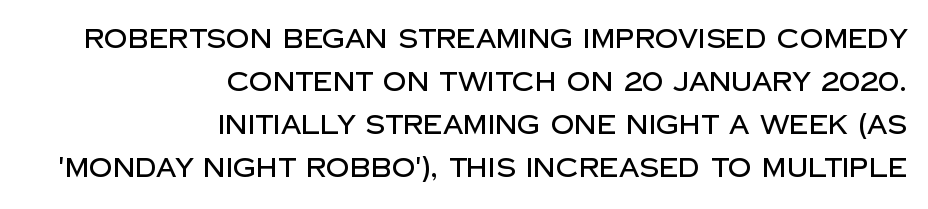
Q: Is the text italic (slanted)? A: No, it is upright.
Q: Is the text underlined? A: No.
Q: How is the paragraph aligned? A: Right-aligned.
Q: Is the spacing between letters normal or unusually wide? A: Normal.
Q: Is the spacing between lines tight, normal or loose? A: Normal.
